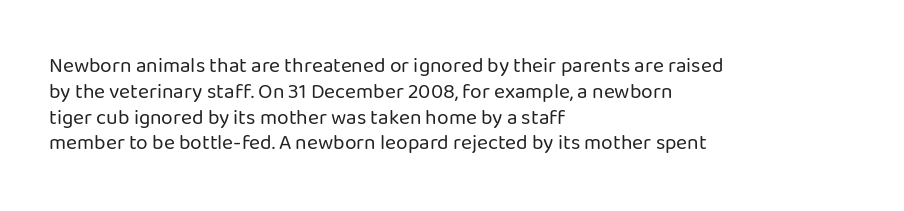
Q: Is the text bold? A: No.
Q: Is the text italic (slanted)? A: No, it is upright.
Q: Is the text underlined? A: No.
Q: How is the paragraph aligned? A: Left-aligned.
Q: Is the spacing between letters normal or unusually wide? A: Normal.
